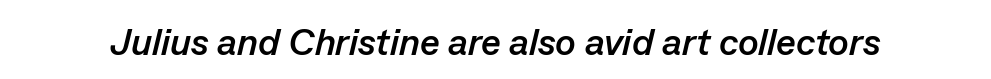
{"italic": "yes", "lean": "right", "slant_degrees": 13, "bold": "yes", "weight": "semibold", "width": "normal", "stroke_contrast": "low", "x_height": "medium", "monospaced": "no", "underline": "no", "letter_spacing": "normal", "letter_spacing_em": 0.0, "glyph_px": 38}
